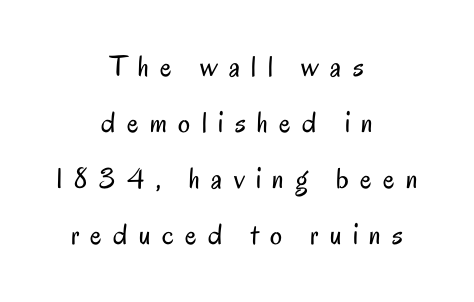
The rendering inserts visible extra space after every character. Here the designer chose a conventional face with non-uniform glyph widths. The setting favours the middle, as headings and verse often do. Classification — sans serif. Italic: no, the glyphs are upright roman.
